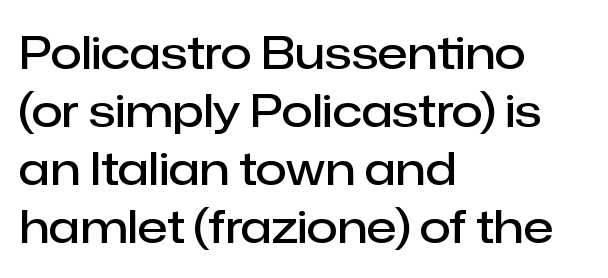
Standard letterfit; no display-style spreading of the glyphs. Leading: standard. The text block is weighted toward the left margin, trailing off unevenly rightward. Think of a printed novel: that variable character pitch is what you see here.
